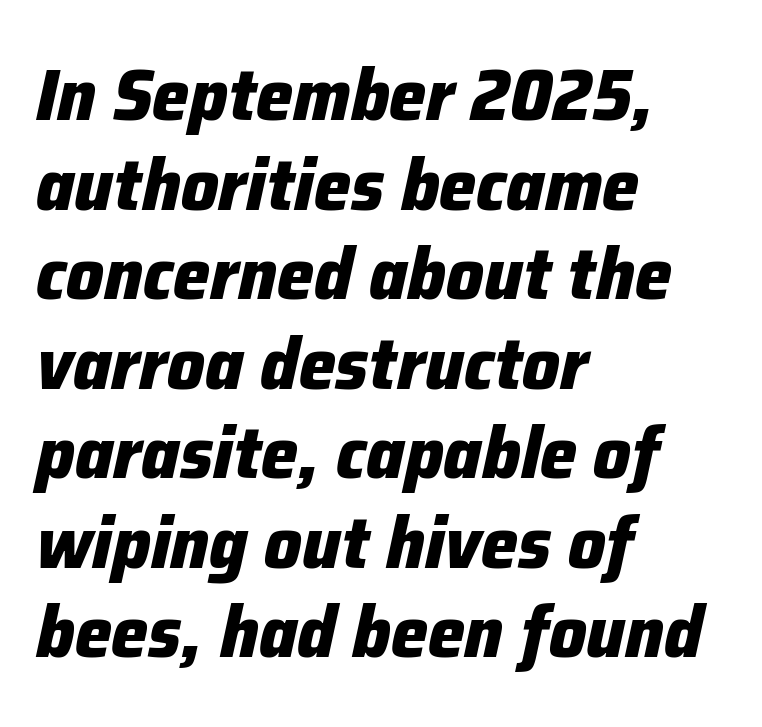
Looks like regular typesetting: each glyph gets only the width it needs. Clear beneath every line of the passage. These words are printed bold, with thick strokes throughout. Style check: oblique.
